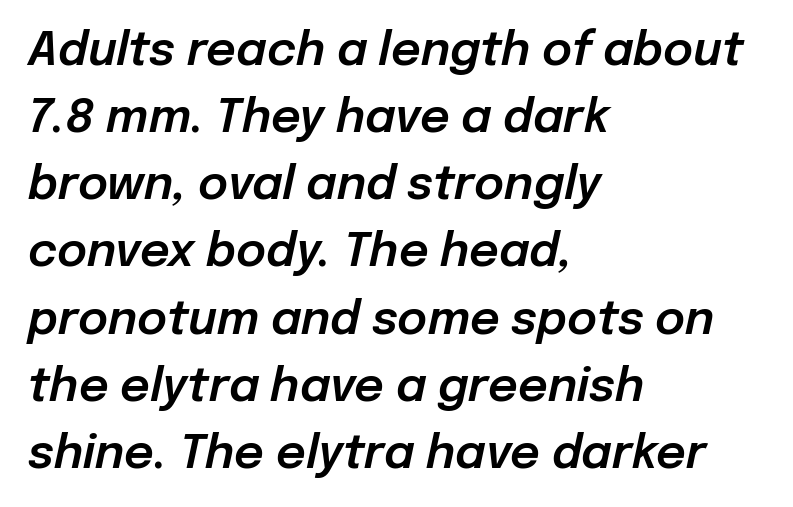
The image shows 46 px text type, italic (leaning right); set left-aligned, normal line spacing (1.46x), normal letter spacing, not underlined; low stroke contrast and a medium x-height.
